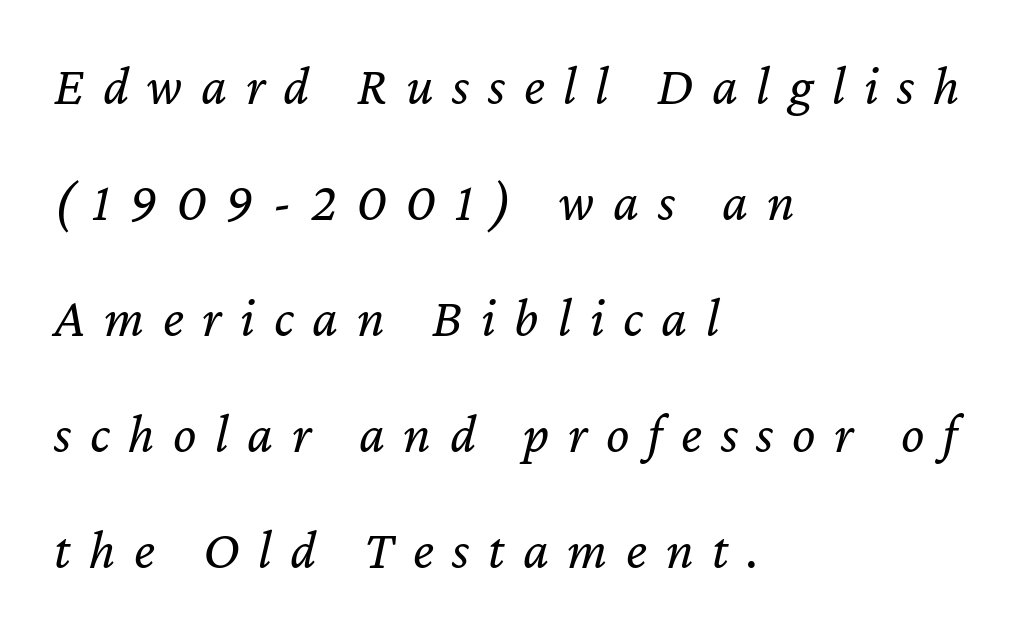
You could only call the tracking loose — the letters float apart. This is oblique type, the kind used for emphasis or titles. Character widths vary here, with narrow letters taking less room than wide ones. Vertical stems look standard width or narrower in stroke. This sample trades compactness for vertical openness between lines.
